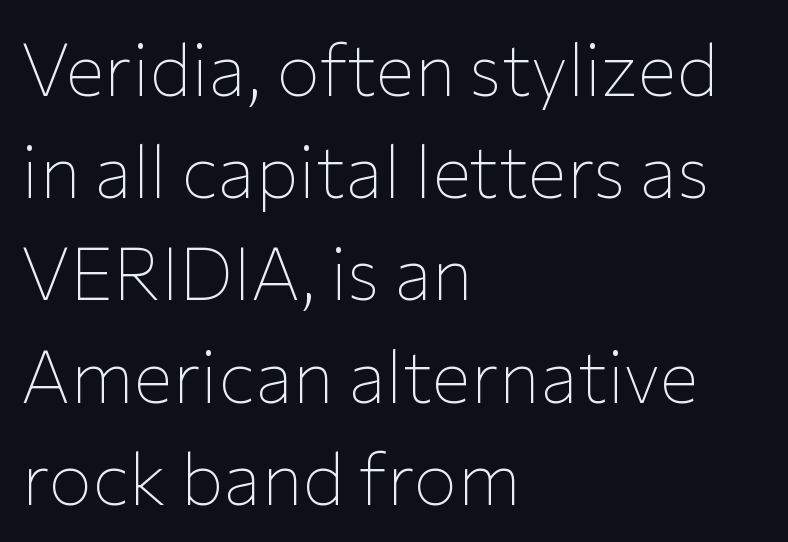
Q: Is the text bold? A: No.
Q: Is the text italic (slanted)? A: No, it is upright.
Q: Is the typeface a serif or a sans-serif typeface? A: Sans-serif.
Q: Is the text underlined? A: No.
Q: How is the paragraph aligned? A: Left-aligned.
Q: Is the spacing between letters normal or unusually wide? A: Normal.
Q: Is the spacing between lines tight, normal or loose? A: Normal.
Q: Width (condensed, normal, or wide)? A: Normal.
Q: Stroke contrast? A: Low.
Q: x-height? A: Medium.
Q: Monospaced? A: No.
